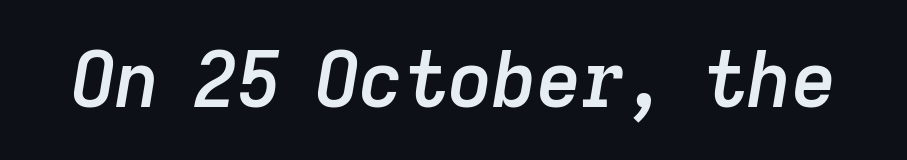
The image shows 77 px semibold type, italic (leaning right); set normal letter spacing, not underlined; low stroke contrast and a medium x-height.
